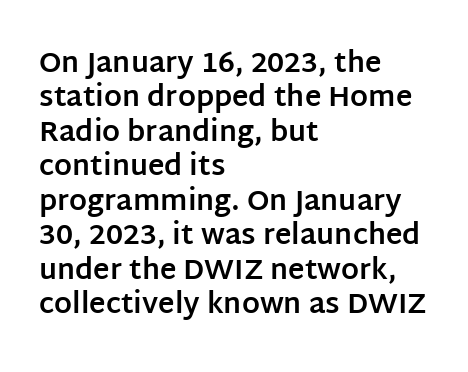
Grotesque or geometric, the face here clearly has no serifs. If you drew a line through each stem, it would be perfectly vertical. Do the characters align in a grid? No, the font is proportional. Beneath every word, the page is bare. These words are printed bold, with thick strokes throughout. Students, note that the glyphs here touch the page at normal intervals.
